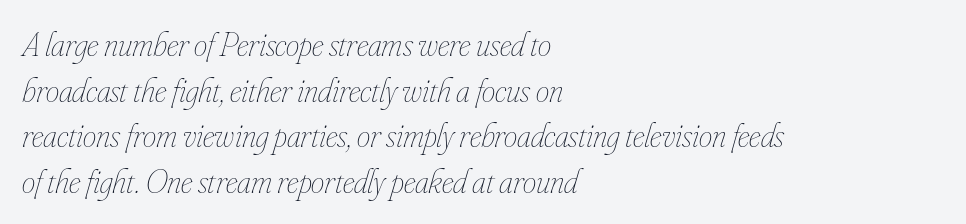
The typeface has the unassuming heft of standard copy or less. Between one letter and the next there's only the usual sliver of space. Notice how the passage keeps a crisp vertical edge on the left only. Any mark beneath the type? The region is blank.
